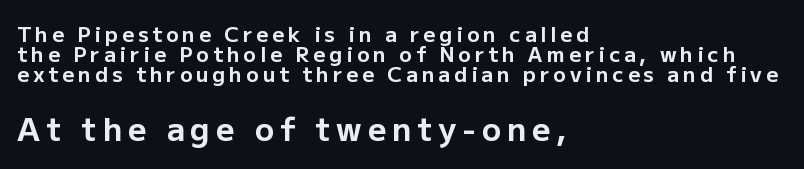
The lines are packed closely together with very little leading. This layout puts the modest block above and the oversized block below. Stroke terminals: plain, sans-serif. The passage shown is typed in a proportional face where columns would drift. Notice how the stems are strictly vertical — no italics here. Casual observation: everything's shoved over to the left.
